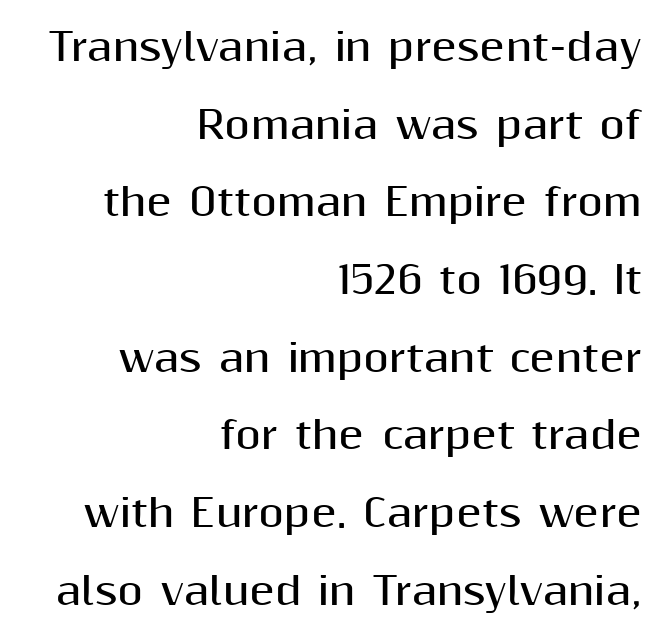
This sample uses plain, unmodified letter spacing. The strip under each line holds only bare page. Line ends are locked; line starts wander. Its strokes are broad and dark, the hallmark of bold type. The rendering shows plain stroke endings on the letterforms — a sans-serif design. In terms of leading, this rendering errs on the spacious side.
